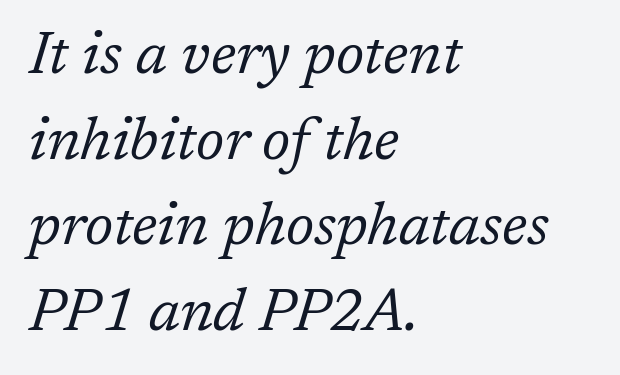
Q: Is the text bold? A: No.
Q: Is the text italic (slanted)? A: Yes, it leans right by about 17 degrees.
Q: Is the typeface a serif or a sans-serif typeface? A: Serif.
Q: Is the text underlined? A: No.
Q: How is the paragraph aligned? A: Left-aligned.
Q: Is the spacing between letters normal or unusually wide? A: Normal.
Q: Is the spacing between lines tight, normal or loose? A: Normal.
Q: Width (condensed, normal, or wide)? A: Normal.
Q: Stroke contrast? A: Low.
Q: x-height? A: Medium.
Q: Monospaced? A: No.
